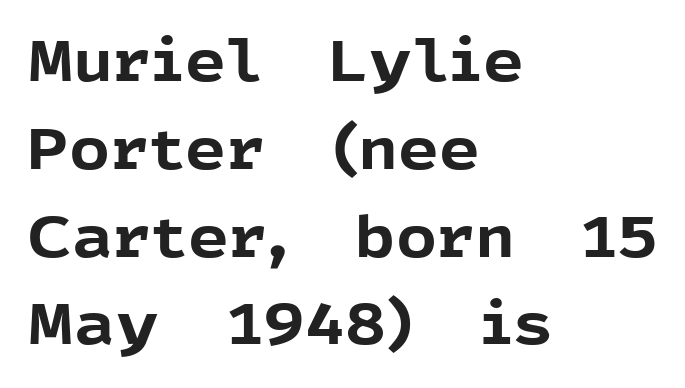
{"serif": "no", "italic": "no", "bold": "yes", "weight": "bold", "width": "normal", "x_height": "medium", "monospaced": "no", "underline": "no", "align": "left", "line_spacing": "normal", "line_spacing_ratio": 1.54, "letter_spacing": "normal", "letter_spacing_em": 0.0, "glyph_px": 57}
